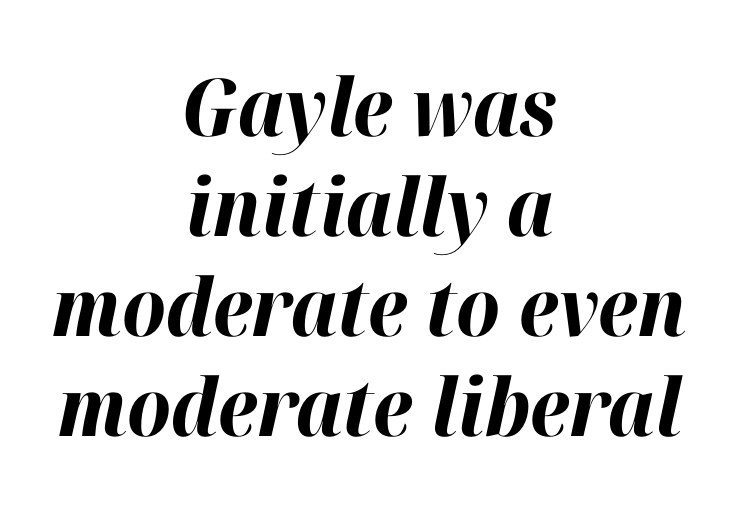
The image shows 80 px bold type, italic (leaning right); set centered, normal line spacing (1.25x), normal letter spacing, not underlined; high stroke contrast and a medium x-height.
